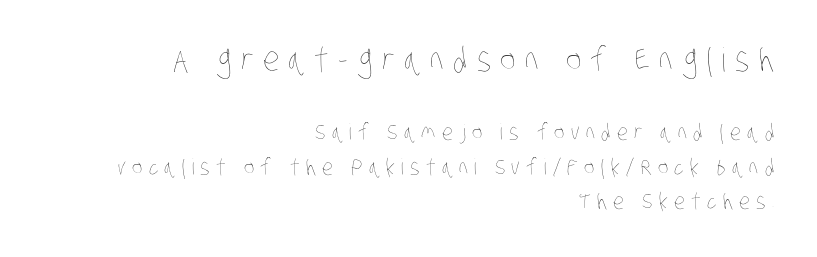
Q: Is the text bold? A: No.
Q: Is the text underlined? A: No.
Q: How is the paragraph aligned? A: Right-aligned.
Q: Is the spacing between letters normal or unusually wide? A: Unusually wide.
Q: Is the spacing between lines tight, normal or loose? A: Normal.
Q: Which block of text is set in a larger size, the first (top) or the second (bottom)? A: The first (top) one.
Q: Width (condensed, normal, or wide)? A: Condensed.
Q: Stroke contrast? A: Low.
Q: x-height? A: Large.
Q: Monospaced? A: No.
